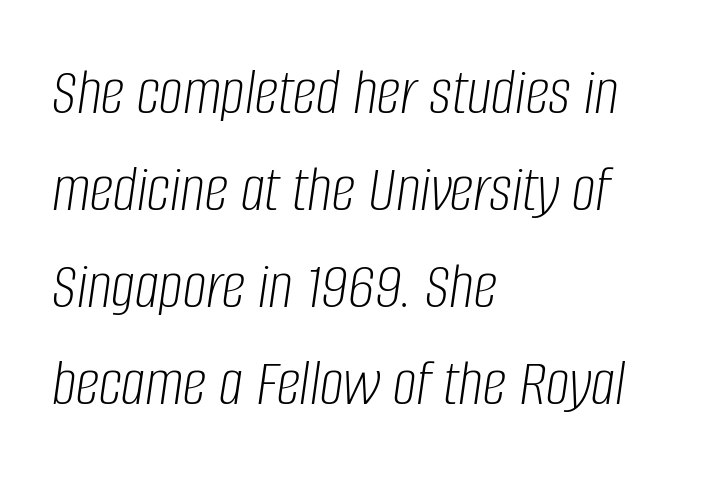
The image shows 67 px light, condensed type, italic (leaning right); set left-aligned, normal line spacing (1.45x), normal letter spacing, not underlined; low stroke contrast and a large x-height.
